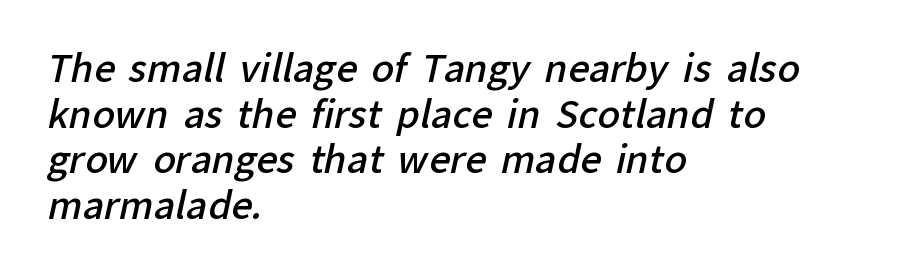
These lines stack with their left ends in a neat column. The horizontal fit of the characters is conventional and even. The glyphs are unaccompanied by any horizontal stroke below them. You could not count columns in this text — the font is proportionally spaced. The typesetting leans somewhat heavy: a semibold. Grotesque or geometric, the face here clearly has no serifs.
